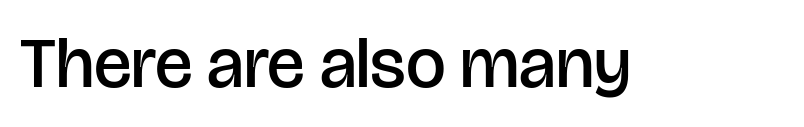
The image shows 71 px semibold sans-serif type, upright; set normal letter spacing, not underlined; low stroke contrast and a large x-height.
